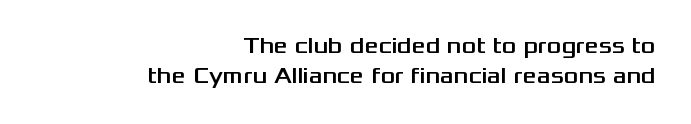
Q: Is the text italic (slanted)? A: No, it is upright.
Q: Is the text underlined? A: No.
Q: How is the paragraph aligned? A: Right-aligned.
Q: Is the spacing between letters normal or unusually wide? A: Normal.
Q: Is the spacing between lines tight, normal or loose? A: Normal.
